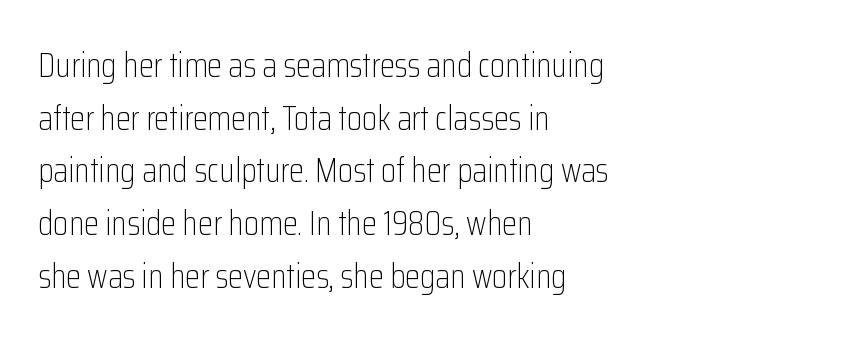
The passage shown has conventional tracking throughout. Each line starts at the same left margin while the right side varies. The font sits on the lighter half of the weight spectrum, regular included. Serifs: no, the terminals of the letterforms are clean. Vertical spacing — default.
